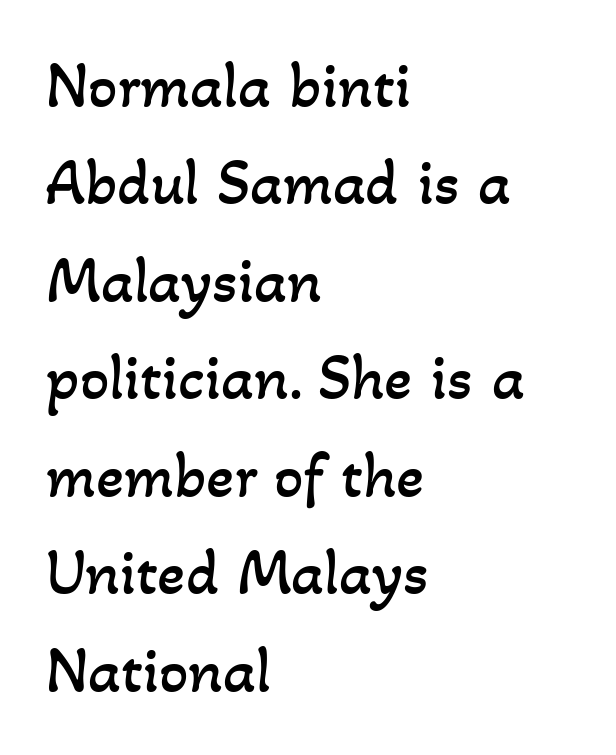
{"bold": "no", "weight": "regular", "width": "normal", "stroke_contrast": "low", "x_height": "small", "monospaced": "no", "underline": "no", "align": "left", "line_spacing": "normal", "line_spacing_ratio": 1.5, "letter_spacing": "normal", "letter_spacing_em": 0.0, "glyph_px": 65}
